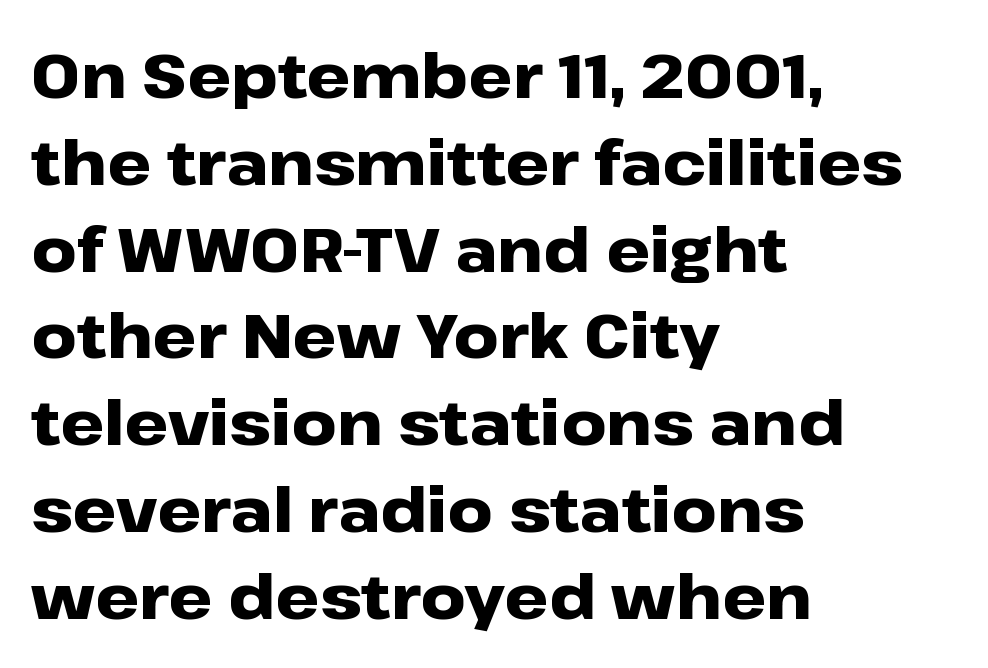
Q: Is the text bold? A: Yes.
Q: Is the text italic (slanted)? A: No, it is upright.
Q: Is the typeface a serif or a sans-serif typeface? A: Sans-serif.
Q: Is the text underlined? A: No.
Q: How is the paragraph aligned? A: Left-aligned.
Q: Is the spacing between letters normal or unusually wide? A: Normal.
Q: Is the spacing between lines tight, normal or loose? A: Normal.
Q: Width (condensed, normal, or wide)? A: Wide.
Q: Stroke contrast? A: Low.
Q: x-height? A: Medium.
Q: Monospaced? A: No.
